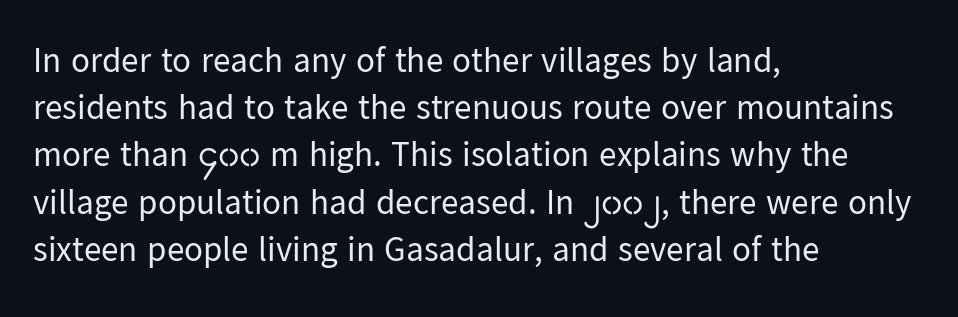
Q: Is the text bold? A: No.
Q: Is the text italic (slanted)? A: No, it is upright.
Q: Is the typeface a serif or a sans-serif typeface? A: Sans-serif.
Q: Is the text underlined? A: No.
Q: How is the paragraph aligned? A: Left-aligned.
Q: Is the spacing between letters normal or unusually wide? A: Normal.
Q: Is the spacing between lines tight, normal or loose? A: Normal.
Q: Width (condensed, normal, or wide)? A: Normal.
Q: Stroke contrast? A: Low.
Q: x-height? A: Medium.
Q: Monospaced? A: No.
